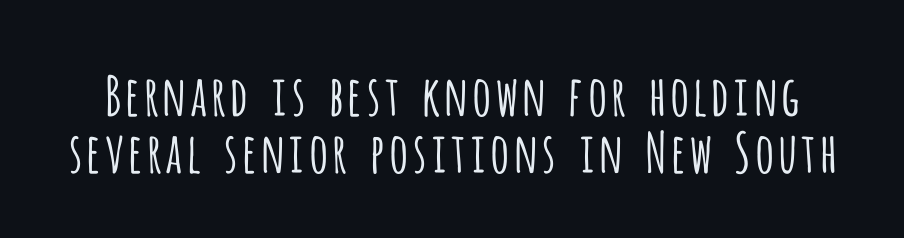
The image shows 55 px light, condensed sans-serif type, upright; set tight line spacing (1.03x), normal letter spacing, not underlined; low stroke contrast and a large x-height.
